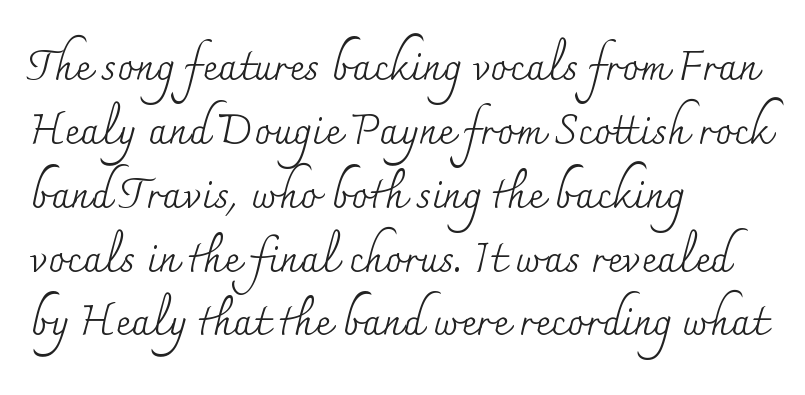
One-word summary of the alignment: left. Unlike a clean sans, this face finishes its strokes with serifs. The passage shown is not bold in any degree. How are the letters spaced? Ordinarily, with no added tracking. You could not count columns in this text — the font is proportionally spaced. Letters rest on an invisible, unmarked baseline.
